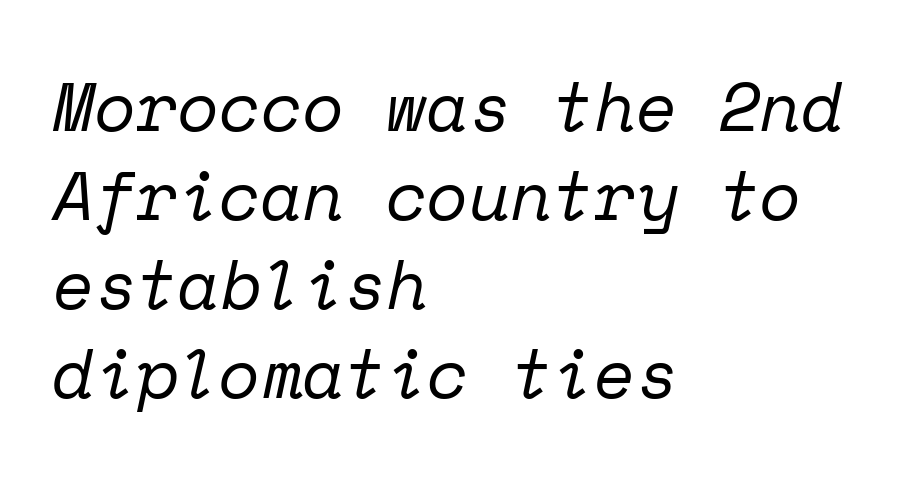
Q: Is the text bold? A: No.
Q: Is the text italic (slanted)? A: Yes, it leans right by about 12 degrees.
Q: Is the typeface a serif or a sans-serif typeface? A: Serif.
Q: Is the text underlined? A: No.
Q: How is the paragraph aligned? A: Left-aligned.
Q: Is the spacing between letters normal or unusually wide? A: Normal.
Q: Is the spacing between lines tight, normal or loose? A: Normal.
Q: Width (condensed, normal, or wide)? A: Normal.
Q: Stroke contrast? A: Low.
Q: x-height? A: Medium.
Q: Monospaced? A: Yes.
